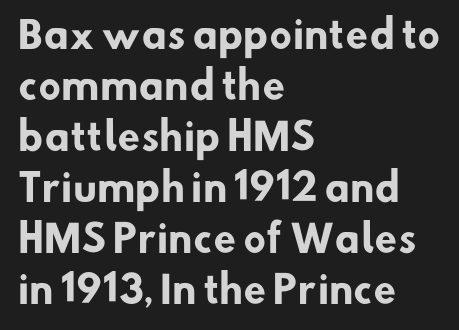
The image shows 37 px heavy sans-serif type; set left-aligned, normal line spacing (1.38x), normal letter spacing, not underlined; low stroke contrast and a small x-height.
